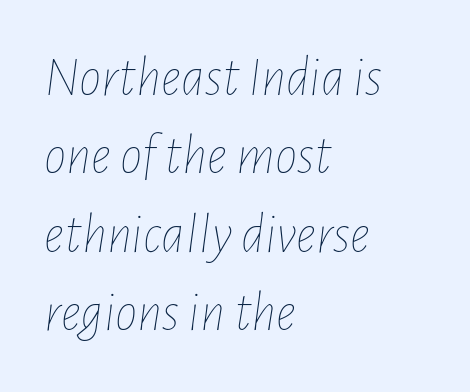
The image shows 56 px thin, condensed type, italic (leaning right); set left-aligned, normal line spacing (1.4x), normal letter spacing, not underlined; low stroke contrast and a medium x-height.
